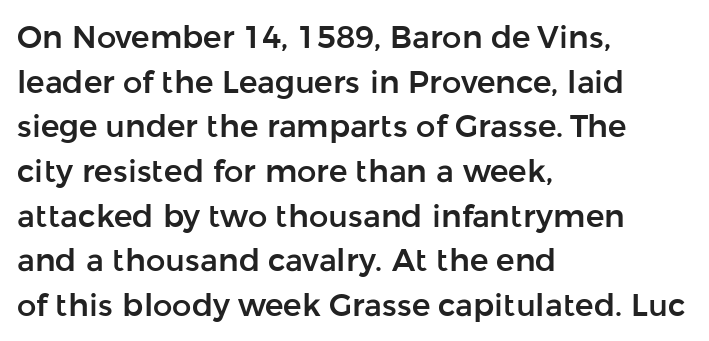
Each word holds together tightly as a unit, with standard inter-letter gaps. The face used here is proportionally spaced, like ordinary book or web type. The typesetter chose a ragged-right arrangement here. The designer left line spacing at the default. Type without underlining.
